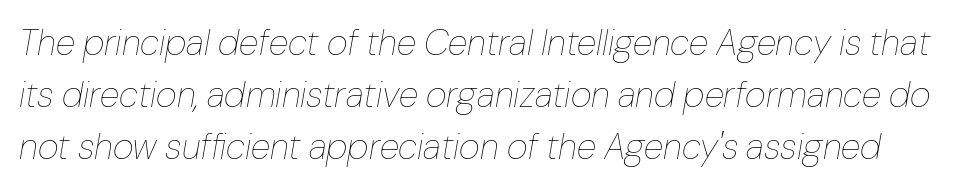
The image shows 36 px thin type, italic (leaning right); set normal line spacing (1.45x), normal letter spacing, not underlined; low stroke contrast and a medium x-height.
